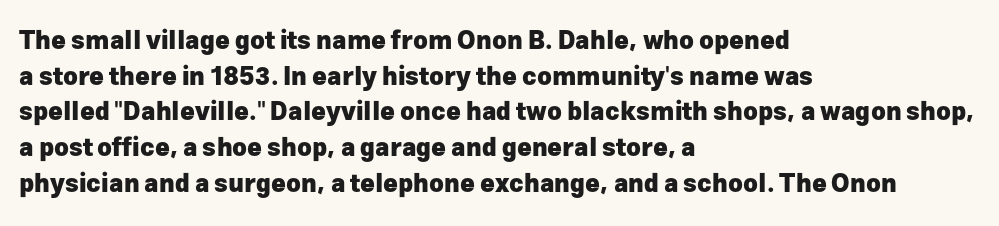
{"italic": "no", "bold": "yes", "underline": "no", "align": "left", "line_spacing": "normal", "line_spacing_ratio": 1.43, "letter_spacing": "normal", "letter_spacing_em": 0.0, "glyph_px": 25}
